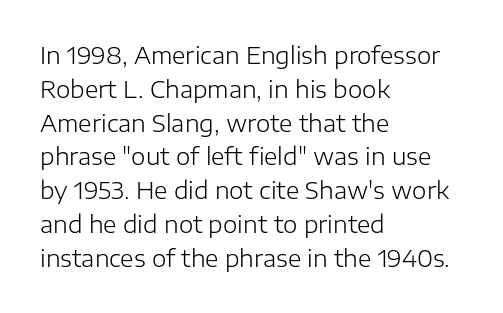
Just letters on the line, the space beneath them empty. Evenly set lines give the paragraph a standard silhouette. Heft: none added — not bold. Notice how the passage keeps a crisp vertical edge on the left only. No extra tracking has been applied to these lines. A roman cut, with each character standing at attention.
